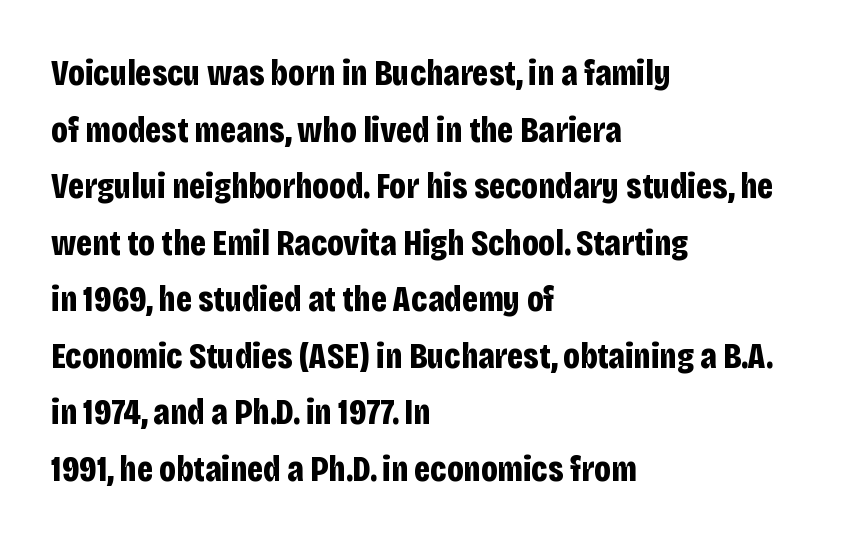
Tracking value appears to be zero — textbook default spacing. Look at the stroke-to-counter ratio: heavy, a bold. These lines were composed using upright roman letters. Leading matches the norm, producing a regular column. Nothing sits at the stroke ends, so this counts as sans-serif.
